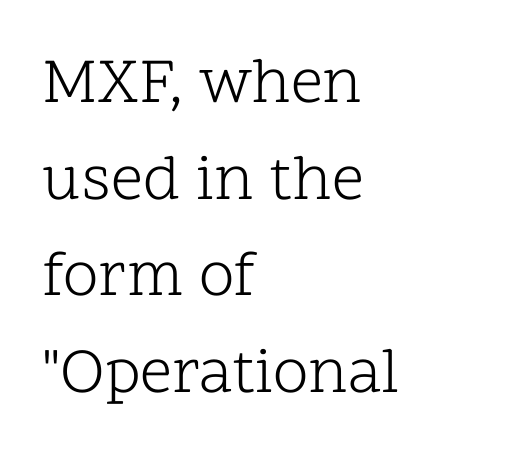
{"serif": "yes", "italic": "no", "bold": "no", "weight": "light", "width": "normal", "stroke_contrast": "low", "x_height": "medium", "monospaced": "no", "underline": "no", "align": "left", "line_spacing": "normal", "line_spacing_ratio": 1.51, "letter_spacing": "normal", "letter_spacing_em": 0.0, "glyph_px": 64}
